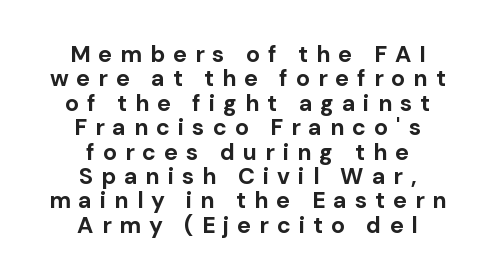
{"italic": "no", "bold": "yes", "underline": "no", "align": "center", "line_spacing": "tight", "line_spacing_ratio": 1.06, "letter_spacing": "wide", "letter_spacing_em": 0.35, "glyph_px": 23}
